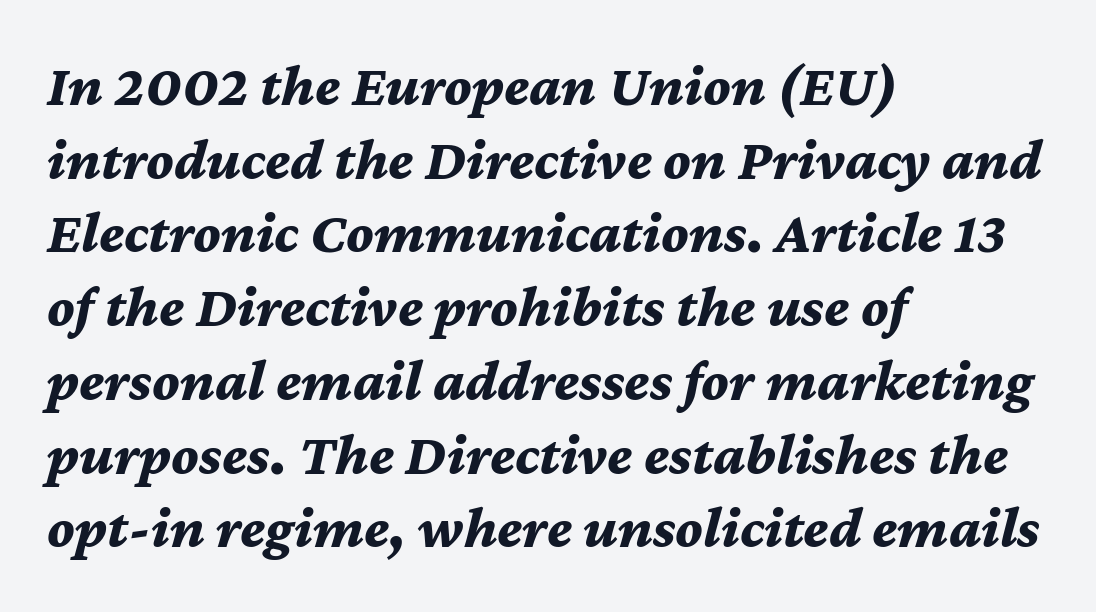
Summary of weight: heavy, a full bold. In terms of posture, this sample is oblique. Glyph-to-glyph distance matches everyday printed text. The block of text has a typical density, with ordinary space between rows. These lines stack with their left ends in a neat column. The baseline area is clear.
